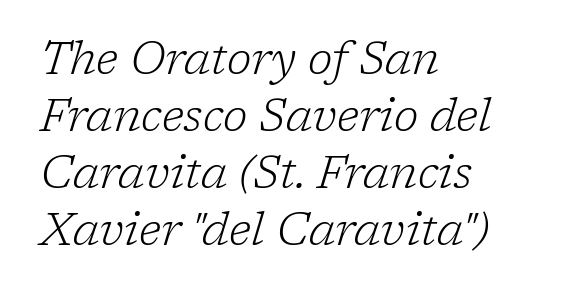
Q: Is the text bold? A: No.
Q: Is the text italic (slanted)? A: Yes, it leans right by about 17 degrees.
Q: Is the typeface a serif or a sans-serif typeface? A: Serif.
Q: Is the text underlined? A: No.
Q: How is the paragraph aligned? A: Left-aligned.
Q: Is the spacing between letters normal or unusually wide? A: Normal.
Q: Is the spacing between lines tight, normal or loose? A: Normal.
Q: Width (condensed, normal, or wide)? A: Normal.
Q: Stroke contrast? A: Low.
Q: x-height? A: Medium.
Q: Monospaced? A: No.
